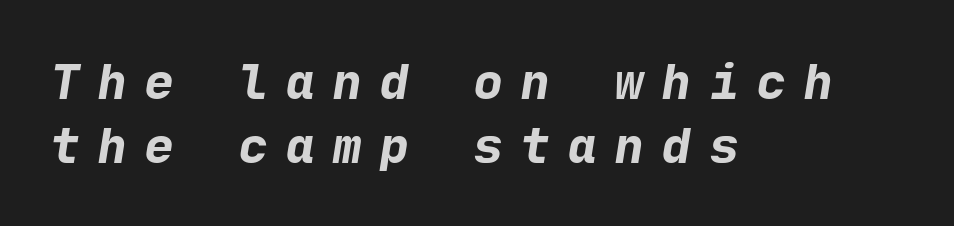
Q: Is the text bold? A: Yes.
Q: Is the typeface a serif or a sans-serif typeface? A: Sans-serif.
Q: Is the text underlined? A: No.
Q: How is the paragraph aligned? A: Left-aligned.
Q: Is the spacing between letters normal or unusually wide? A: Unusually wide.
Q: Is the spacing between lines tight, normal or loose? A: Normal.
Q: Width (condensed, normal, or wide)? A: Normal.
Q: Stroke contrast? A: Low.
Q: x-height? A: Medium.
